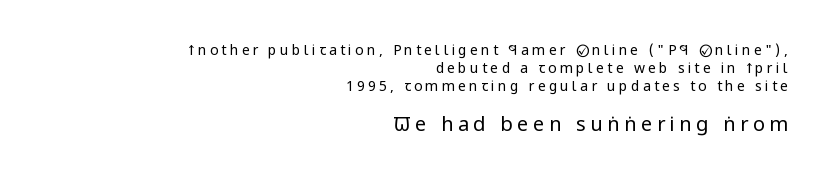
{"italic": "no", "bold": "no", "underline": "no", "align": "right", "line_spacing": "normal", "line_spacing_ratio": 1.29, "letter_spacing": "wide", "letter_spacing_em": 0.23, "larger_block": "second", "size_ratio": 1.43, "glyph_px": 20}
